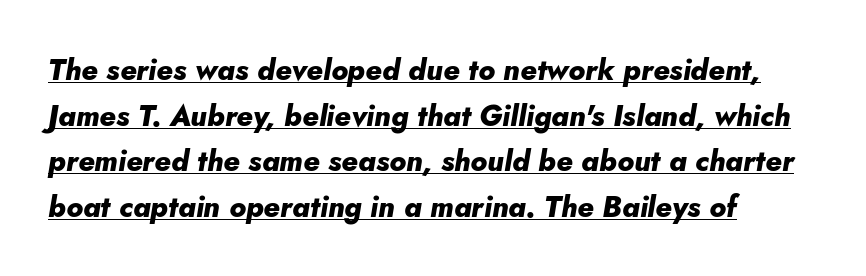
The image shows 29 px heavy type, italic (leaning right); set left-aligned, normal line spacing (1.57x), normal letter spacing, underlined; low stroke contrast and a small x-height.
